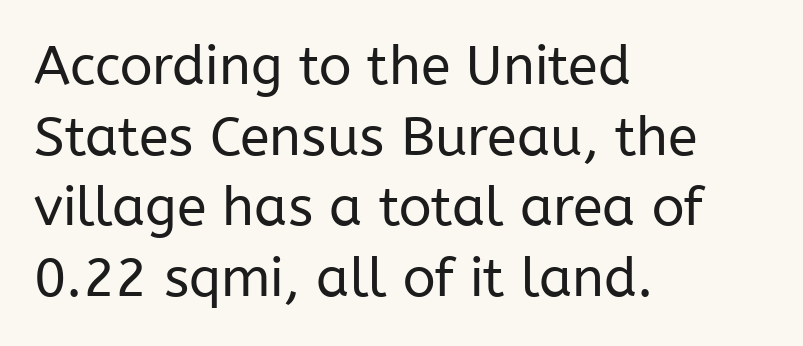
{"serif": "no", "italic": "no", "bold": "no", "weight": "regular", "width": "normal", "stroke_contrast": "low", "x_height": "medium", "monospaced": "no", "underline": "no", "align": "left", "line_spacing": "normal", "line_spacing_ratio": 1.31, "letter_spacing": "normal", "letter_spacing_em": 0.0, "glyph_px": 54}
